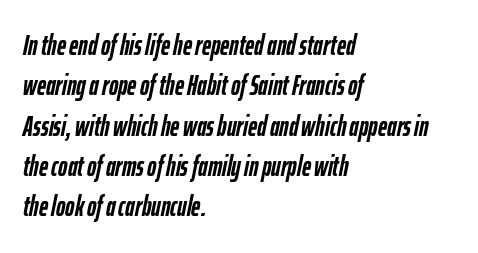
{"italic": "yes", "lean": "right", "slant_degrees": 12, "bold": "yes", "weight": "semibold", "width": "condensed", "stroke_contrast": "low", "x_height": "medium", "monospaced": "no", "underline": "no", "align": "left", "line_spacing": "normal", "line_spacing_ratio": 1.44, "letter_spacing": "normal", "letter_spacing_em": 0.0, "glyph_px": 28}
